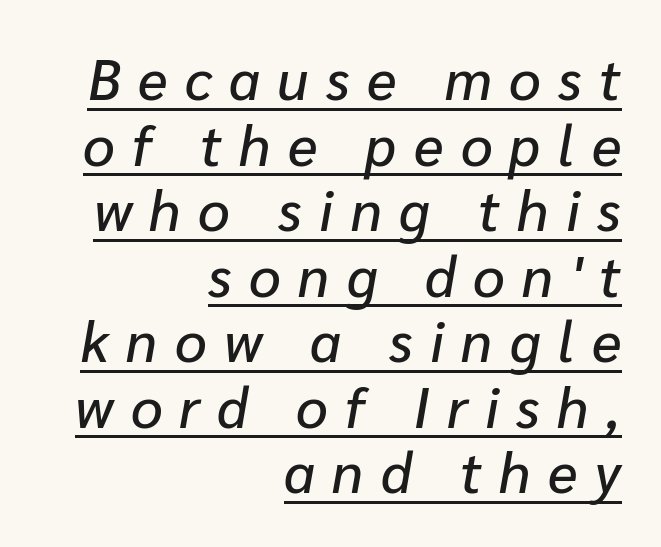
Q: Is the text italic (slanted)? A: Yes, it leans right by about 10 degrees.
Q: Is the text underlined? A: Yes.
Q: How is the paragraph aligned? A: Right-aligned.
Q: Is the spacing between letters normal or unusually wide? A: Unusually wide.
Q: Width (condensed, normal, or wide)? A: Normal.
Q: Stroke contrast? A: Low.
Q: x-height? A: Medium.
Q: Monospaced? A: No.
